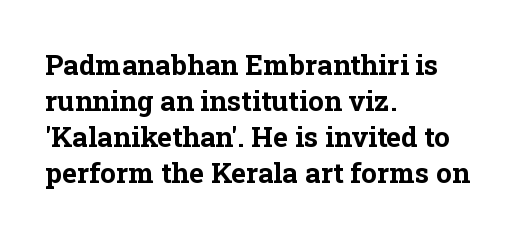
Think of a printed novel: that variable character pitch is what you see here. Leftover space on each line is placed entirely after the last word. Regular leading. In terms of weight, the rendering is a true, heavy bold.
